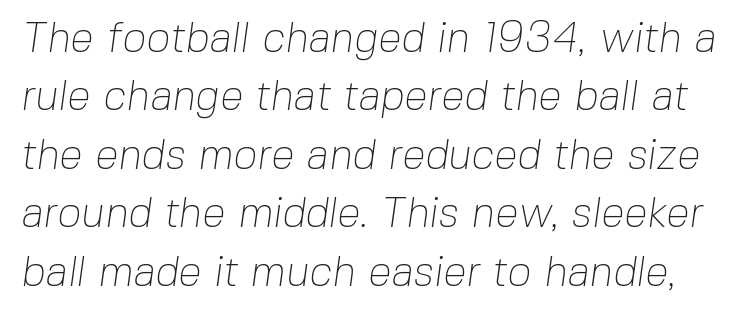
The image shows 42 px thin sans-serif type; set normal line spacing (1.39x), normal letter spacing, not underlined; low stroke contrast and a medium x-height.
